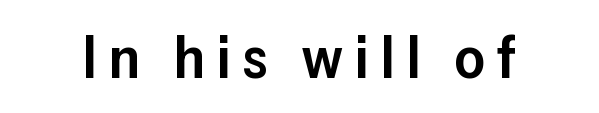
The image shows 59 px semibold sans-serif type, upright; set unusually wide letter spacing (+0.2 em), not underlined; low stroke contrast and a medium x-height.
